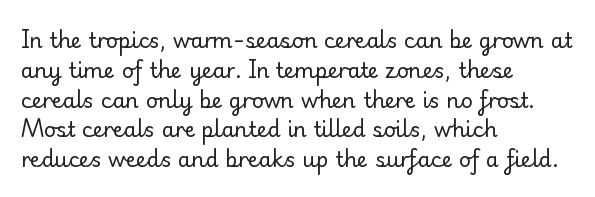
The image shows 21 px text type, upright; set left-aligned, normal line spacing (1.42x), normal letter spacing, not underlined.
